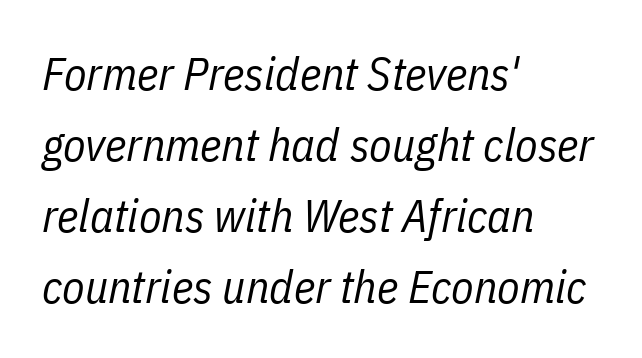
{"italic": "yes", "lean": "right", "slant_degrees": 11, "bold": "no", "weight": "regular", "width": "condensed", "stroke_contrast": "low", "x_height": "medium", "monospaced": "no", "underline": "no", "align": "left", "line_spacing": "normal", "line_spacing_ratio": 1.54, "letter_spacing": "normal", "letter_spacing_em": 0.0, "glyph_px": 46}
